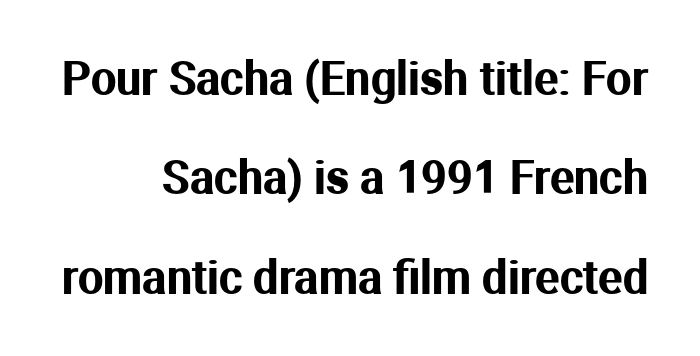
{"serif": "no", "italic": "no", "width": "normal", "stroke_contrast": "medium", "x_height": "medium", "monospaced": "no", "underline": "no", "line_spacing": "loose", "line_spacing_ratio": 2.21, "letter_spacing": "normal", "letter_spacing_em": 0.0, "glyph_px": 45}
